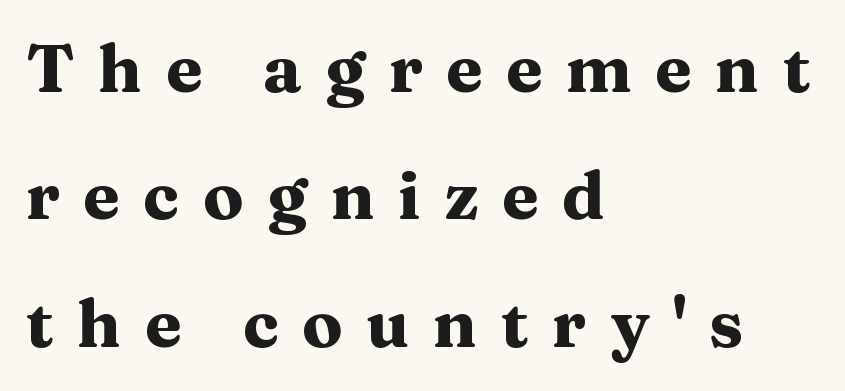
Q: Is the text bold? A: Yes.
Q: Is the text italic (slanted)? A: No, it is upright.
Q: Is the typeface a serif or a sans-serif typeface? A: Serif.
Q: Is the text underlined? A: No.
Q: How is the paragraph aligned? A: Left-aligned.
Q: Is the spacing between letters normal or unusually wide? A: Unusually wide.
Q: Is the spacing between lines tight, normal or loose? A: Loose.
Q: Width (condensed, normal, or wide)? A: Wide.
Q: Stroke contrast? A: Medium.
Q: x-height? A: Medium.
Q: Monospaced? A: No.
